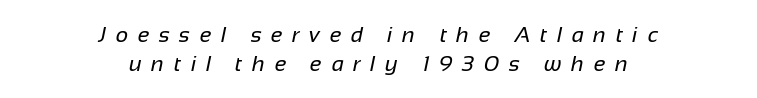
The image shows 22 px text type; set centered, normal line spacing (1.3x), unusually wide letter spacing (+0.43 em), not underlined.
